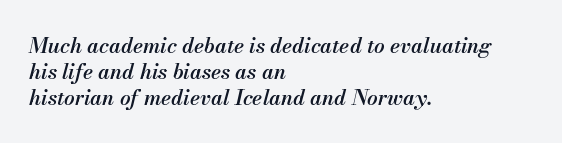
The image shows 21 px text type, italic (leaning right); set left-aligned, line spacing 1.23x, normal letter spacing, not underlined.
